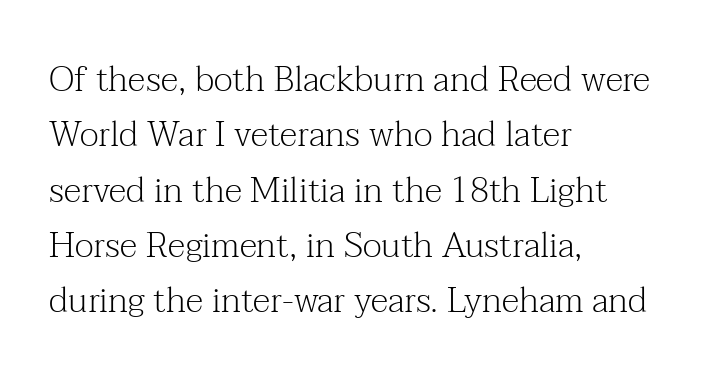
The image shows 35 px light serif type, upright; set left-aligned, normal line spacing (1.58x), normal letter spacing, not underlined; medium stroke contrast and a medium x-height.
